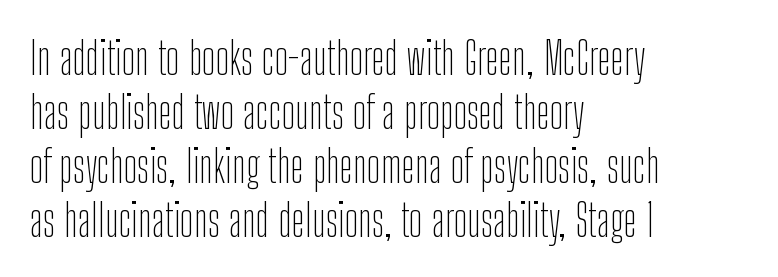
The image shows 45 px thin, condensed sans-serif type, upright; set left-aligned, line spacing 1.2x, normal letter spacing, not underlined; low stroke contrast and a medium x-height.
